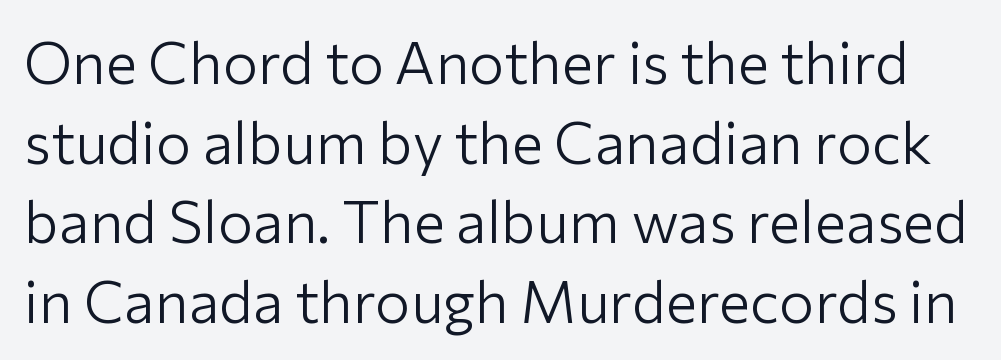
The letters advance in unequal steps, a hallmark of proportional type. You could call the tracking neutral — neither tight nor loose. Vertical strokes here are truly vertical. Is the type heavy? It reads as light-to-regular instead. Observe the absence of serifs on each vertical stroke in this sample.
